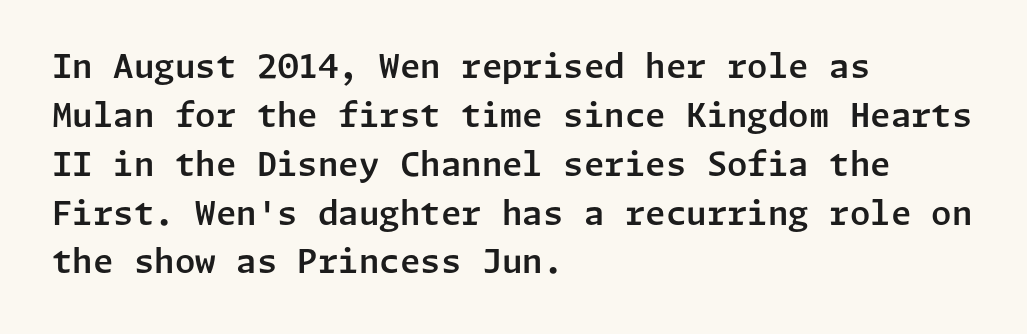
Horizontally, the lines are justified to the leading edge only. The specimen omits any rule beneath the text block's lines. Posture: vertical. Summary of vertical rhythm: regular, with standard interline spacing. The rendering keeps characters at their native spacing. The type family on display is of the sans-serif kind.
